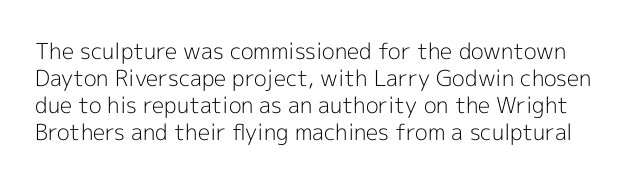
{"italic": "no", "bold": "no", "underline": "no", "line_spacing_ratio": 1.22, "letter_spacing": "normal", "letter_spacing_em": 0.0, "glyph_px": 22}
